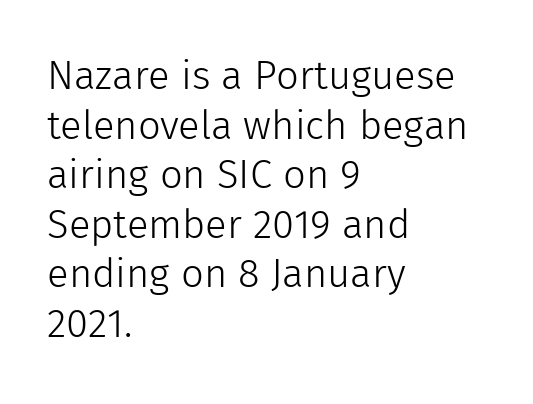
{"serif": "no", "italic": "no", "bold": "no", "weight": "light", "width": "normal", "x_height": "medium", "monospaced": "no", "underline": "no", "align": "left", "line_spacing_ratio": 1.24, "letter_spacing": "normal", "letter_spacing_em": 0.0, "glyph_px": 40}
